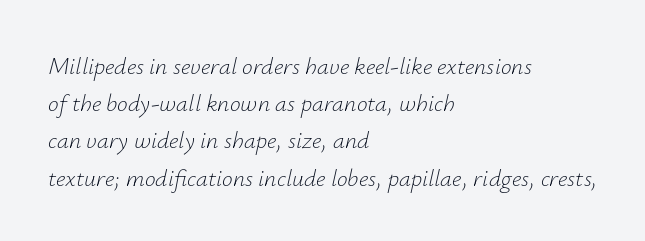
Q: Is the text bold? A: No.
Q: Is the text italic (slanted)? A: Yes, it leans right by about 12 degrees.
Q: Is the text underlined? A: No.
Q: How is the paragraph aligned? A: Left-aligned.
Q: Is the spacing between letters normal or unusually wide? A: Normal.
Q: Is the spacing between lines tight, normal or loose? A: Normal.
